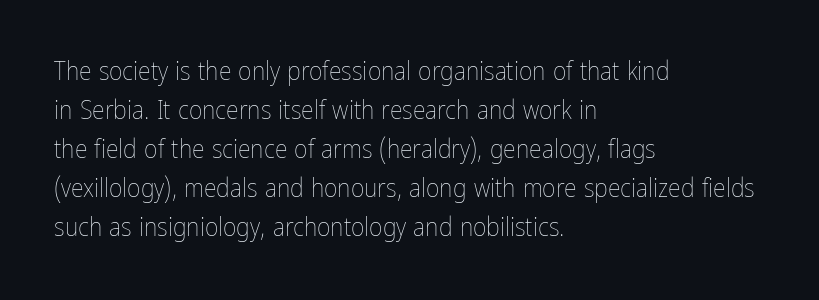
{"italic": "no", "bold": "no", "underline": "no", "align": "left", "line_spacing": "normal", "line_spacing_ratio": 1.5, "letter_spacing": "normal", "letter_spacing_em": 0.0, "glyph_px": 26}
